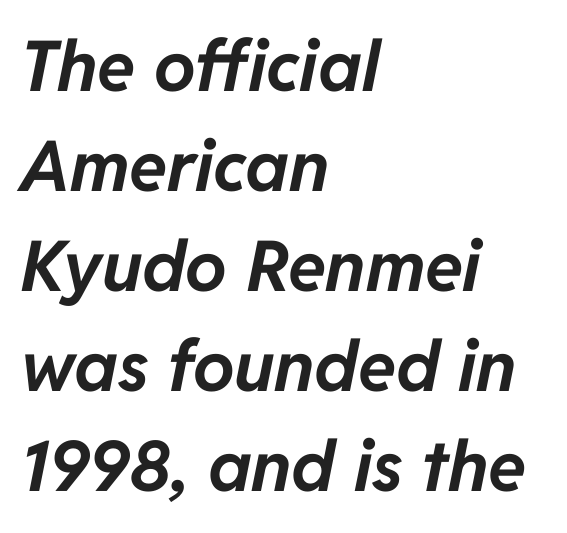
{"italic": "yes", "lean": "right", "slant_degrees": 11, "bold": "yes", "weight": "bold", "width": "normal", "stroke_contrast": "low", "x_height": "medium", "monospaced": "no", "underline": "no", "align": "left", "line_spacing": "normal", "line_spacing_ratio": 1.43, "letter_spacing": "normal", "letter_spacing_em": 0.0, "glyph_px": 70}
